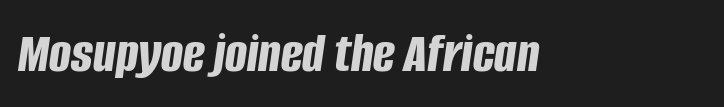
Q: Is the text bold? A: Yes.
Q: Is the text italic (slanted)? A: Yes, it leans right by about 8 degrees.
Q: Is the text underlined? A: No.
Q: Is the spacing between letters normal or unusually wide? A: Normal.
Q: Width (condensed, normal, or wide)? A: Condensed.
Q: Stroke contrast? A: Low.
Q: x-height? A: Large.
Q: Monospaced? A: No.
